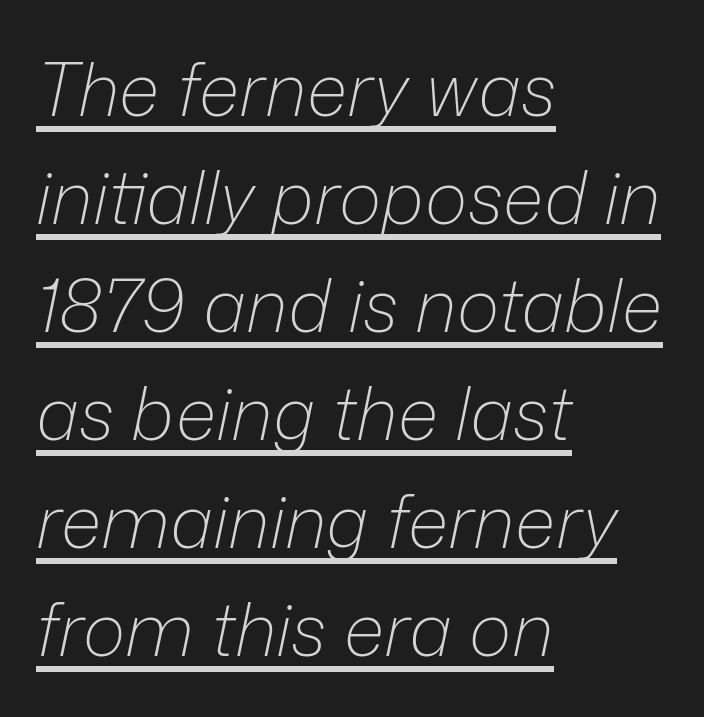
{"italic": "yes", "lean": "right", "slant_degrees": 12, "bold": "no", "weight": "light", "width": "normal", "stroke_contrast": "low", "x_height": "medium", "monospaced": "no", "underline": "yes", "align": "left", "line_spacing": "normal", "line_spacing_ratio": 1.48, "letter_spacing": "normal", "letter_spacing_em": 0.0, "glyph_px": 73}
